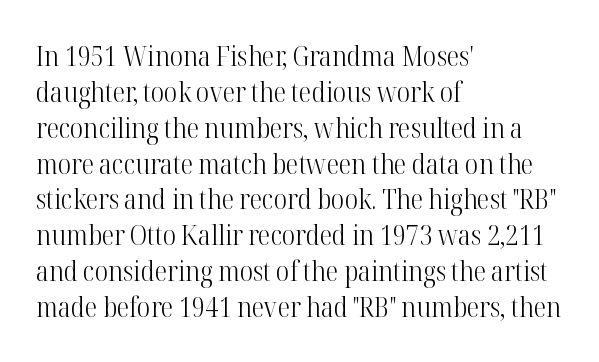
The image shows 28 px light, condensed serif type, upright; set left-aligned, normal line spacing (1.28x), normal letter spacing, not underlined; high stroke contrast and a medium x-height.
